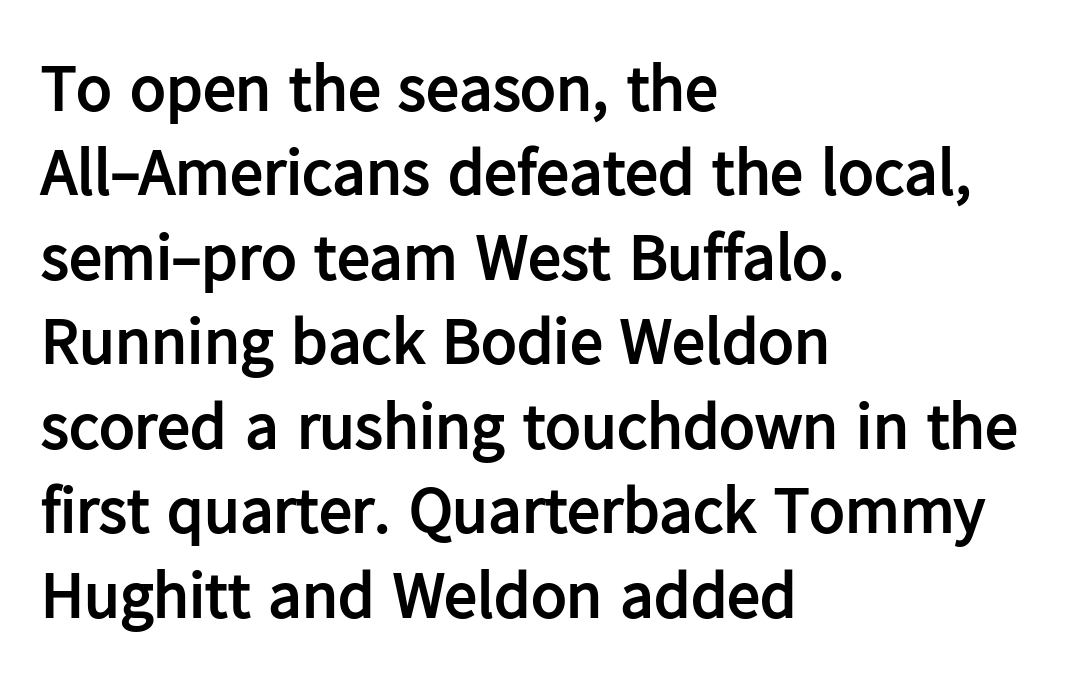
Short note: letters normally spaced. Rendered with straight, roman letterforms. The text block is weighted toward the left margin, trailing off unevenly rightward. The rendering shows plain stroke endings on the letterforms — a sans-serif design. The space between consecutive lines is moderate.
